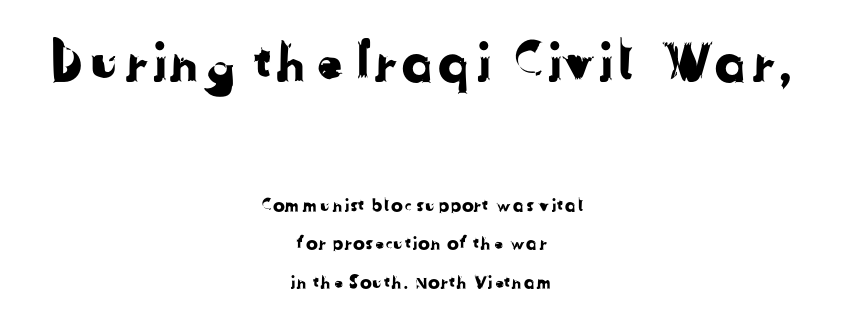
{"serif": "no", "width": "normal", "stroke_contrast": "low", "x_height": "medium", "monospaced": "no", "underline": "no", "align": "center", "line_spacing": "loose", "line_spacing_ratio": 2.14, "letter_spacing": "normal", "letter_spacing_em": 0.0, "larger_block": "first", "size_ratio": 2.94, "glyph_px": 53}
